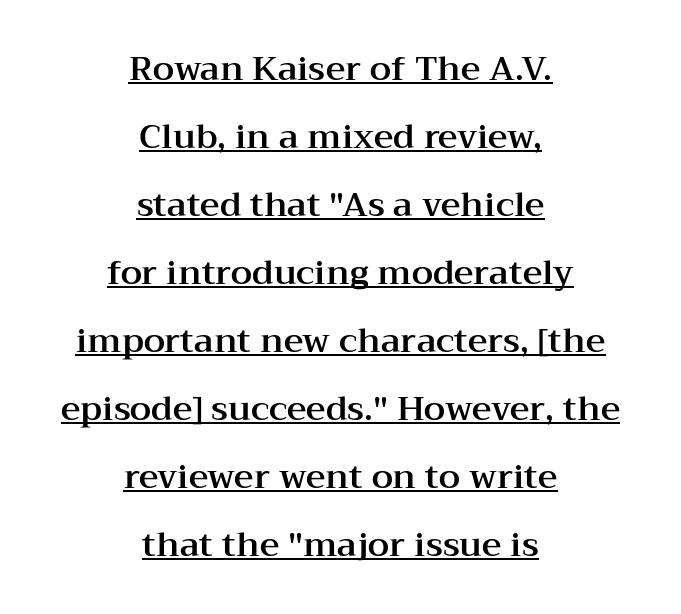
The image shows 34 px wide serif type, upright; set centered, loose line spacing (2.0x), normal letter spacing, underlined; medium stroke contrast and a medium x-height.
